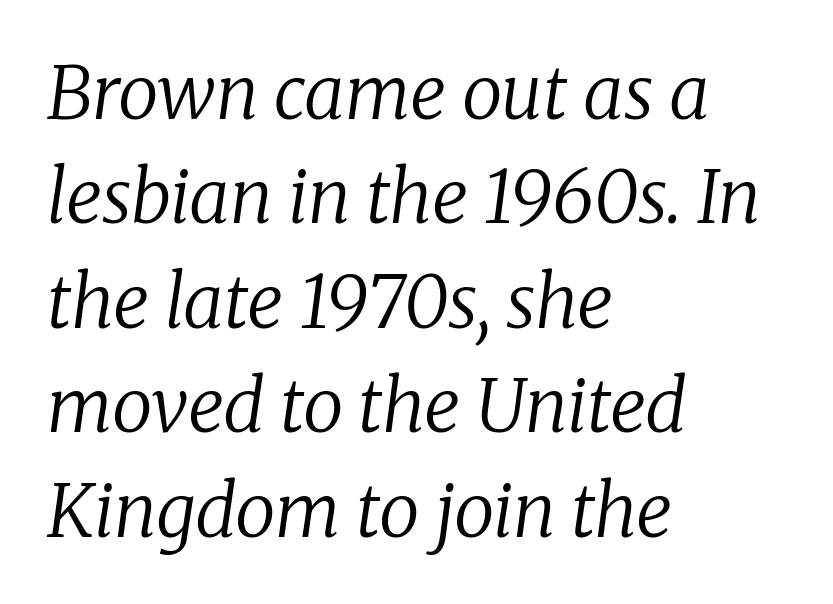
The image shows 73 px regular-weight serif type, italic (leaning right); set left-aligned, normal line spacing (1.43x), normal letter spacing, not underlined; low stroke contrast and a medium x-height.
